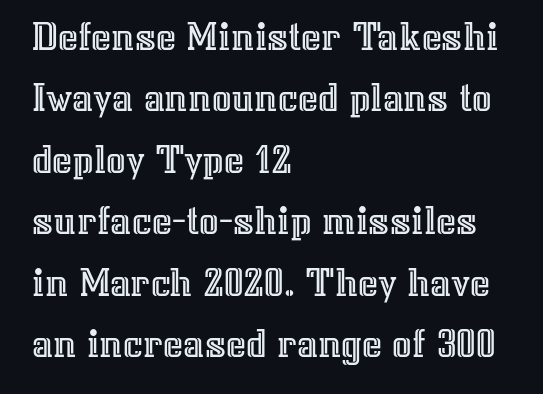
{"italic": "no", "width": "normal", "x_height": "medium", "monospaced": "no", "underline": "no", "align": "left", "line_spacing": "normal", "line_spacing_ratio": 1.43, "letter_spacing": "normal", "letter_spacing_em": 0.0, "glyph_px": 43}
